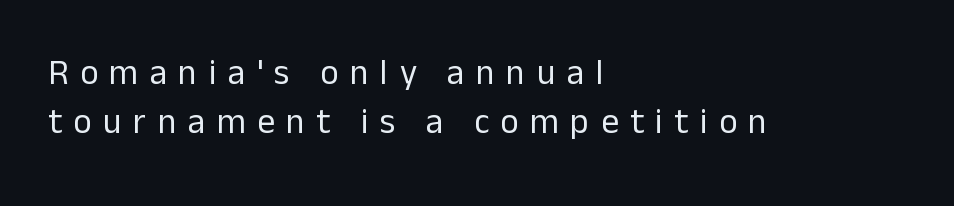
Q: Is the text bold? A: No.
Q: Is the text italic (slanted)? A: No, it is upright.
Q: Is the typeface a serif or a sans-serif typeface? A: Sans-serif.
Q: Is the text underlined? A: No.
Q: How is the paragraph aligned? A: Left-aligned.
Q: Is the spacing between letters normal or unusually wide? A: Unusually wide.
Q: Is the spacing between lines tight, normal or loose? A: Normal.
Q: Width (condensed, normal, or wide)? A: Normal.
Q: Stroke contrast? A: Low.
Q: x-height? A: Medium.
Q: Monospaced? A: No.
